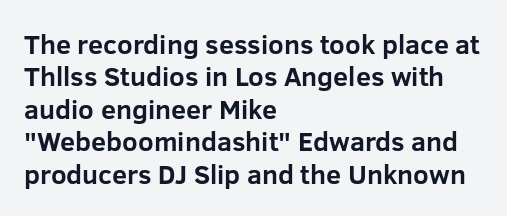
{"italic": "no", "bold": "yes", "underline": "no", "align": "left", "line_spacing_ratio": 1.2, "letter_spacing": "normal", "letter_spacing_em": 0.0, "glyph_px": 27}
